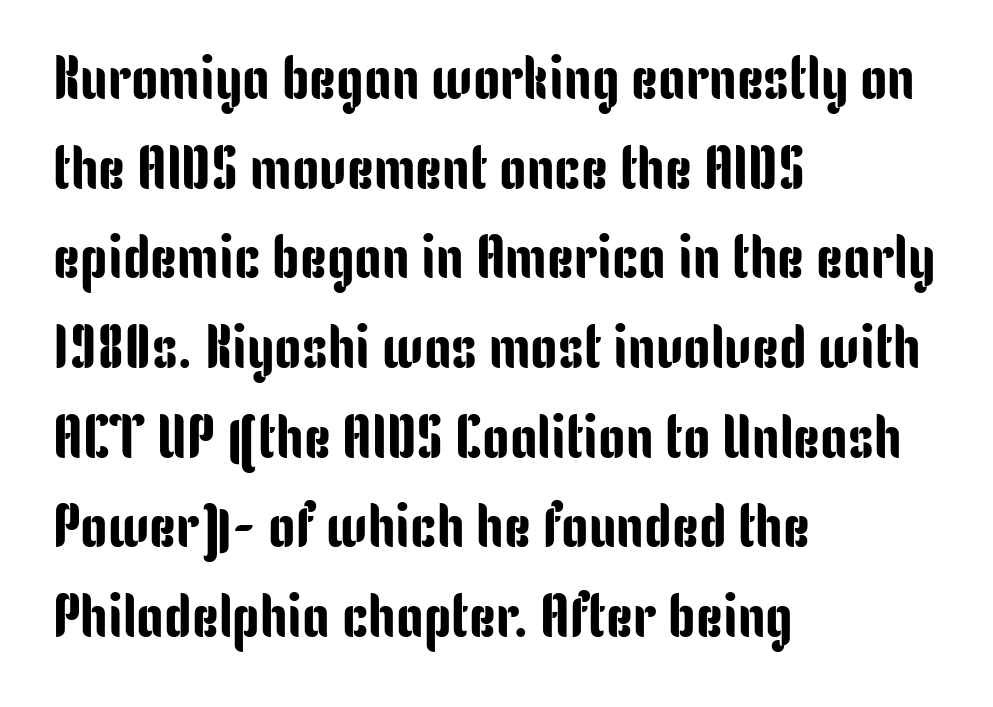
{"serif": "no", "italic": "no", "width": "condensed", "stroke_contrast": "low", "x_height": "medium", "monospaced": "no", "underline": "no", "align": "left", "line_spacing": "normal", "line_spacing_ratio": 1.47, "letter_spacing": "normal", "letter_spacing_em": 0.0, "glyph_px": 61}
